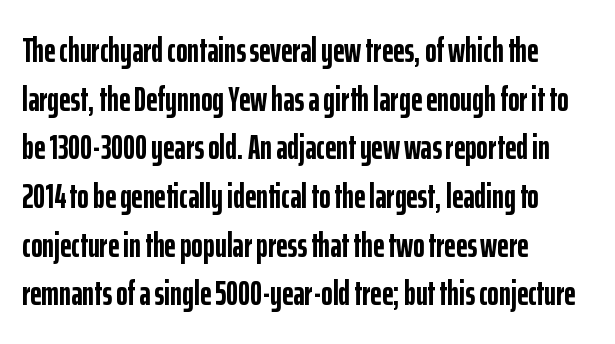
The passage shown is typed in a proportional face where columns would drift. The vertical gap from one line to the next is medium. Only glyphs here, with clear space below each row. The font family rendered here belongs to the sans-serif group. The compositor pushed each line to the left boundary.
